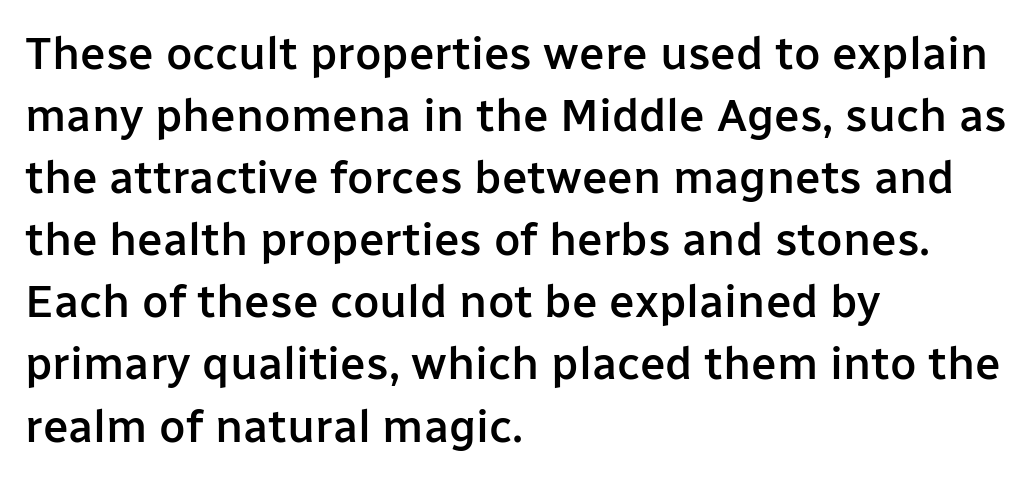
The typesetting leans somewhat heavy: a semibold. Short note: letters normally spaced. Short and long lines alike share a common starting point at left. Stroke terminals: plain, sans-serif.
